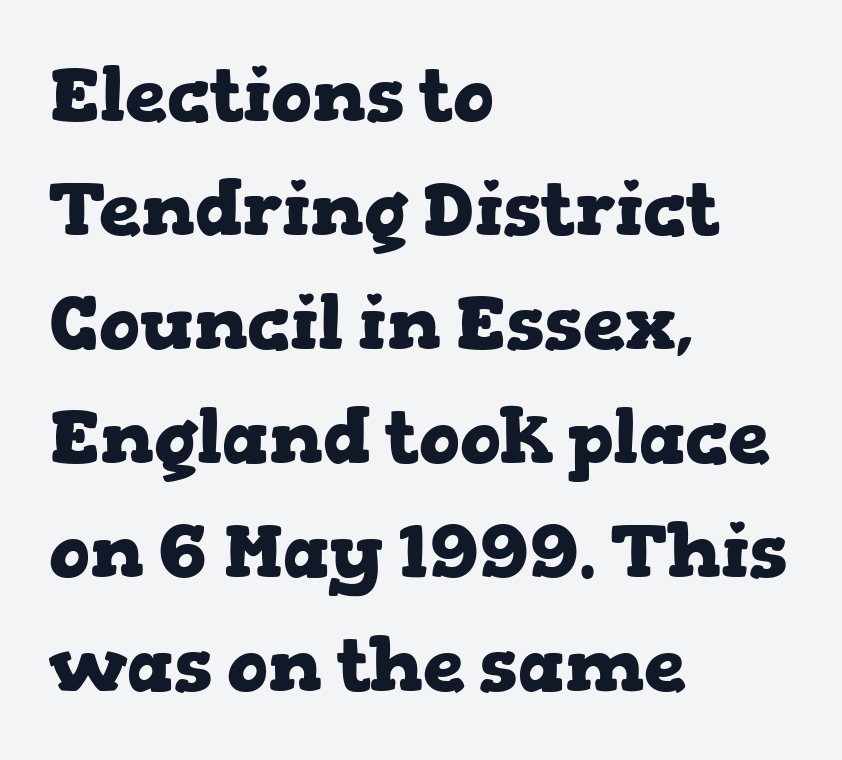
Q: Is the text bold? A: Yes.
Q: Is the text italic (slanted)? A: No, it is upright.
Q: Is the typeface a serif or a sans-serif typeface? A: Serif.
Q: Is the text underlined? A: No.
Q: How is the paragraph aligned? A: Left-aligned.
Q: Is the spacing between letters normal or unusually wide? A: Normal.
Q: Is the spacing between lines tight, normal or loose? A: Normal.
Q: Width (condensed, normal, or wide)? A: Wide.
Q: Stroke contrast? A: Low.
Q: x-height? A: Medium.
Q: Monospaced? A: No.
